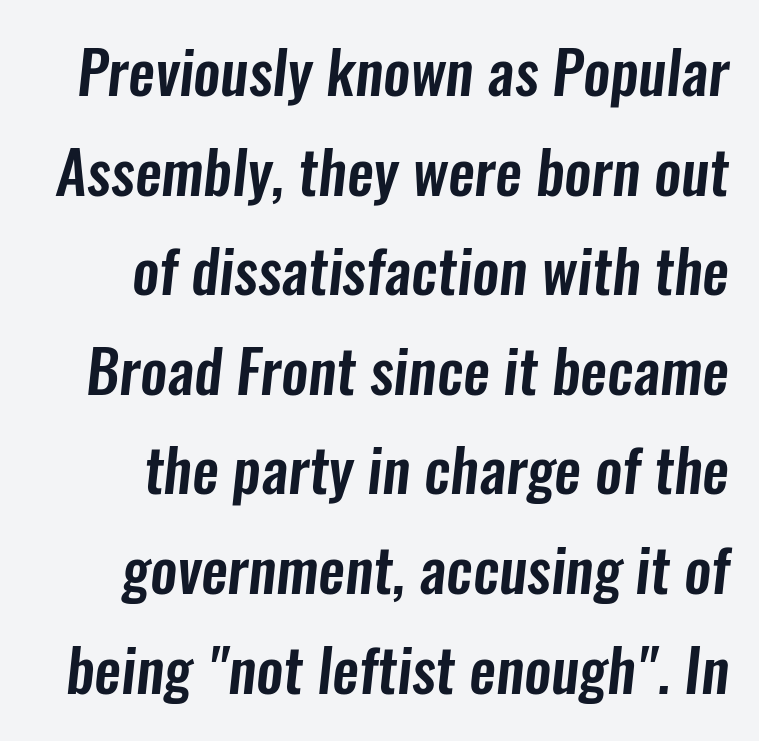
Q: Is the typeface a serif or a sans-serif typeface? A: Sans-serif.
Q: Is the text underlined? A: No.
Q: Is the spacing between letters normal or unusually wide? A: Normal.
Q: Is the spacing between lines tight, normal or loose? A: Normal.
Q: Width (condensed, normal, or wide)? A: Condensed.
Q: Stroke contrast? A: Low.
Q: x-height? A: Medium.
Q: Monospaced? A: No.
